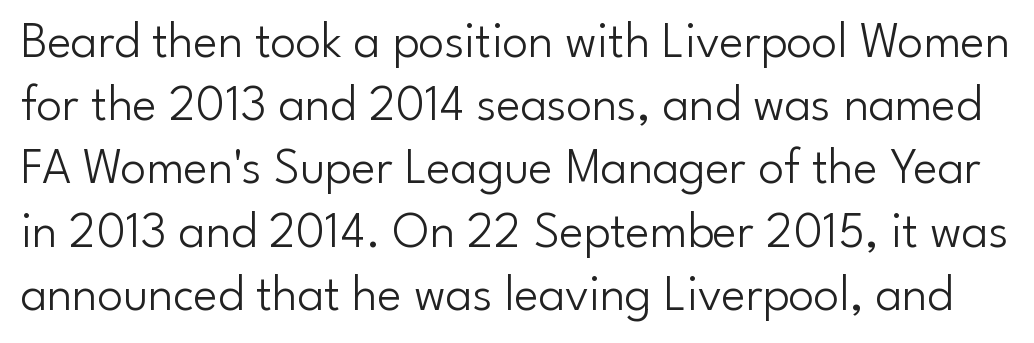
Q: Is the text bold? A: No.
Q: Is the text italic (slanted)? A: No, it is upright.
Q: Is the typeface a serif or a sans-serif typeface? A: Sans-serif.
Q: Is the text underlined? A: No.
Q: Is the spacing between letters normal or unusually wide? A: Normal.
Q: Width (condensed, normal, or wide)? A: Normal.
Q: Stroke contrast? A: Low.
Q: x-height? A: Small.
Q: Monospaced? A: No.
